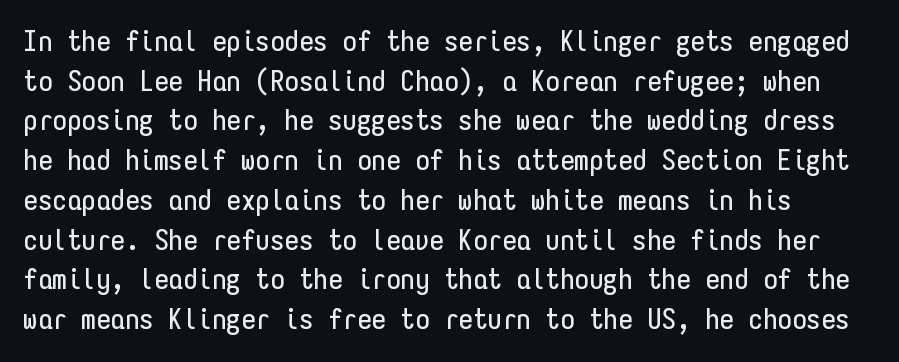
No feet cap the strokes, marking this as sans-serif type. Honestly, the letter spacing is just normal — you wouldn't notice it. This sample uses an upright cut, with every glyph sitting square on the baseline. Rows of type keep a routine distance in the vertical direction.
